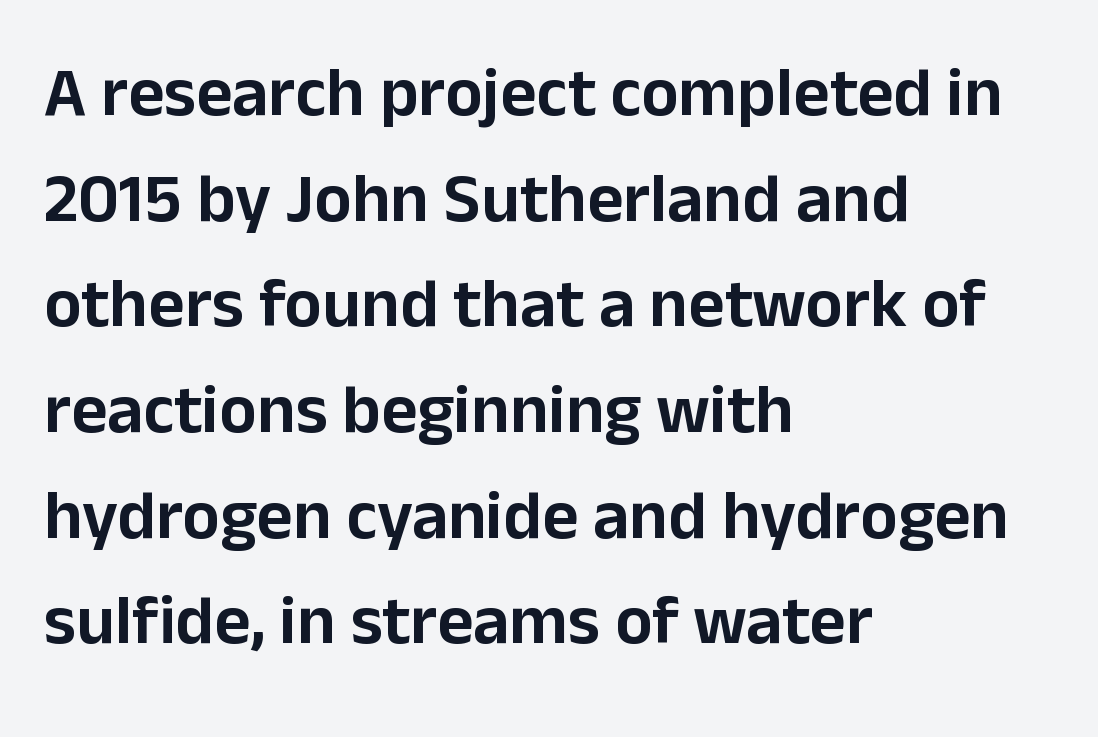
The image shows 70 px sans-serif type, upright; set left-aligned, normal line spacing (1.51x), normal letter spacing, not underlined; low stroke contrast and a medium x-height.
